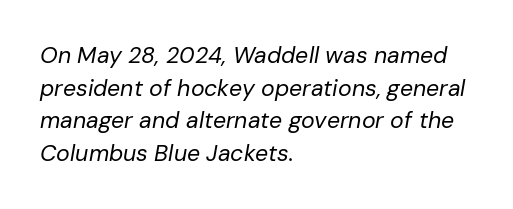
This rendering features lettering with no underline. The face looks like a standard text weight, possibly lighter. The ragged edge is on the right, which tells us the setting is flush left. Short note: letters normally spaced.
